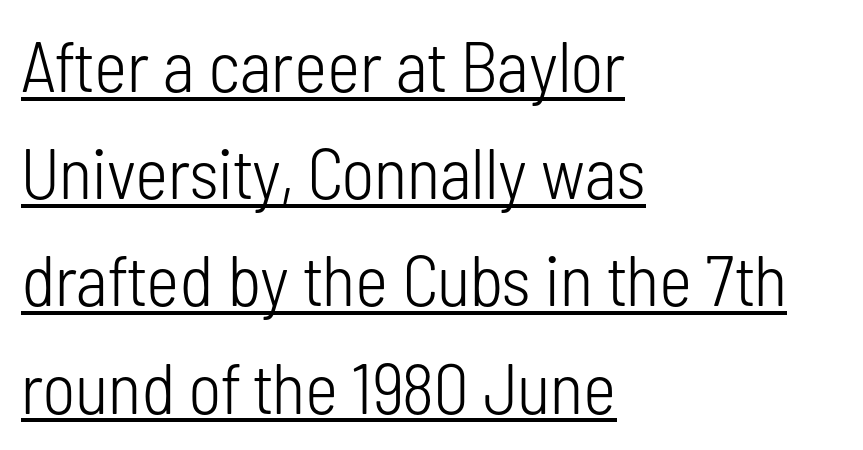
Q: Is the text bold? A: No.
Q: Is the text italic (slanted)? A: No, it is upright.
Q: Is the typeface a serif or a sans-serif typeface? A: Sans-serif.
Q: Is the text underlined? A: Yes.
Q: How is the paragraph aligned? A: Left-aligned.
Q: Is the spacing between letters normal or unusually wide? A: Normal.
Q: Is the spacing between lines tight, normal or loose? A: Normal.
Q: Width (condensed, normal, or wide)? A: Condensed.
Q: Stroke contrast? A: Low.
Q: x-height? A: Medium.
Q: Monospaced? A: No.
